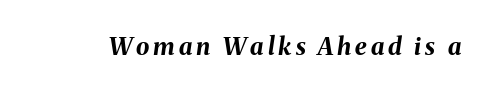
Q: Is the text bold? A: Yes.
Q: Is the text italic (slanted)? A: Yes, it leans right by about 8 degrees.
Q: Is the text underlined? A: No.
